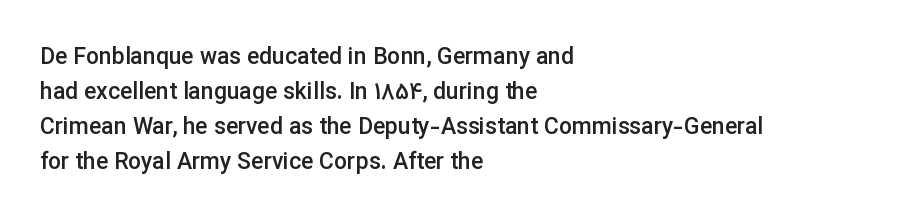
Q: Is the text bold? A: Semi-bold.
Q: Is the text italic (slanted)? A: No, it is upright.
Q: Is the text underlined? A: No.
Q: How is the paragraph aligned? A: Left-aligned.
Q: Is the spacing between letters normal or unusually wide? A: Normal.
Q: Is the spacing between lines tight, normal or loose? A: Normal.
